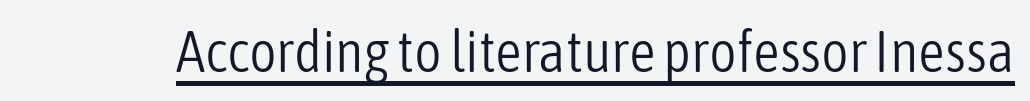
This sample uses plain, unmodified letter spacing. The characters display no serif detailing; their extremities are plain. The lettering holds an erect, upright posture throughout. The sample's only ornament is a line tracing under the words. This reads as an unemphasized weight, regular at the heaviest.
